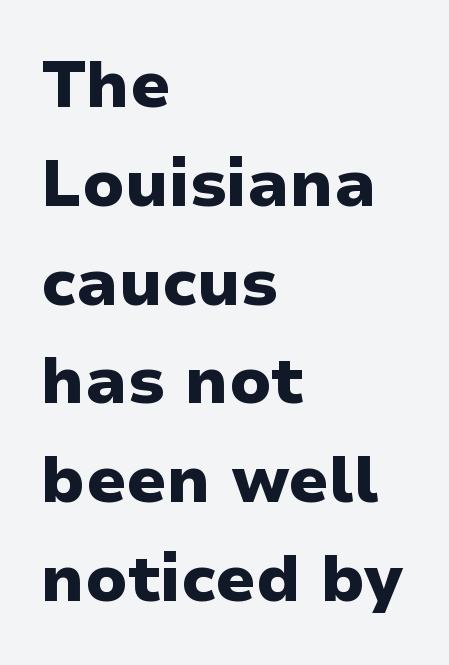
{"serif": "no", "italic": "no", "bold": "yes", "weight": "heavy", "width": "normal", "stroke_contrast": "low", "x_height": "medium", "monospaced": "no", "underline": "no", "align": "left", "line_spacing": "normal", "line_spacing_ratio": 1.52, "letter_spacing": "normal", "letter_spacing_em": 0.0, "glyph_px": 65}
